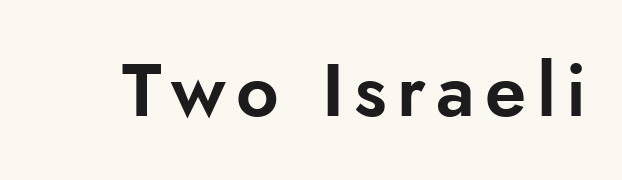
Q: Is the text italic (slanted)? A: No, it is upright.
Q: Is the typeface a serif or a sans-serif typeface? A: Sans-serif.
Q: Is the text underlined? A: No.
Q: Width (condensed, normal, or wide)? A: Normal.
Q: Stroke contrast? A: Low.
Q: x-height? A: Small.
Q: Monospaced? A: No.
